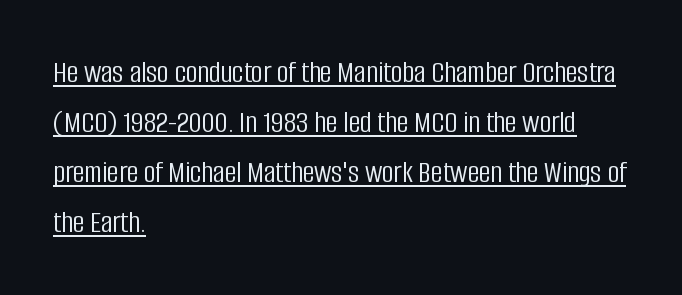
{"serif": "no", "italic": "no", "bold": "no", "weight": "light", "width": "condensed", "stroke_contrast": "low", "x_height": "large", "monospaced": "no", "underline": "yes", "align": "left", "line_spacing": "normal", "line_spacing_ratio": 1.56, "letter_spacing": "normal", "letter_spacing_em": 0.0, "glyph_px": 32}
